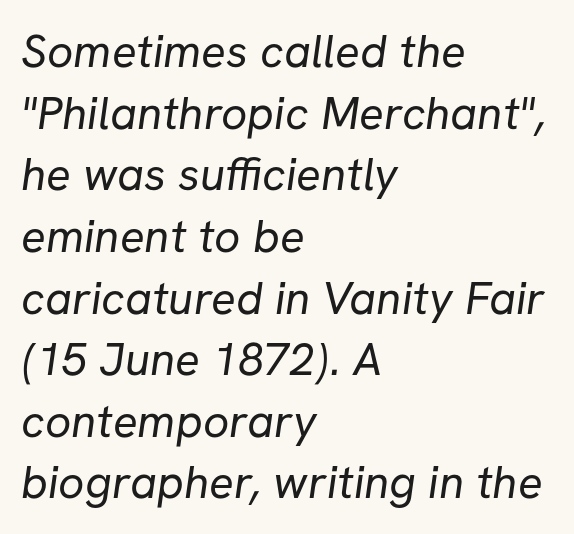
The image shows 46 px regular-weight sans-serif type; set left-aligned, normal line spacing (1.34x), normal letter spacing, not underlined; low stroke contrast and a medium x-height.
